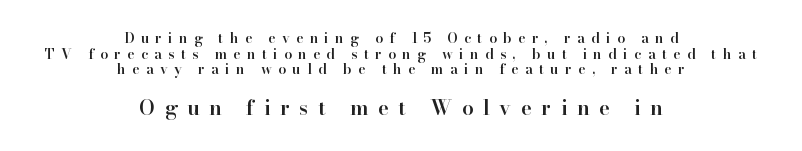
{"italic": "no", "bold": "semi", "underline": "no", "align": "center", "line_spacing": "tight", "line_spacing_ratio": 1.12, "letter_spacing": "wide", "letter_spacing_em": 0.45, "larger_block": "second", "size_ratio": 1.5, "glyph_px": 21}
